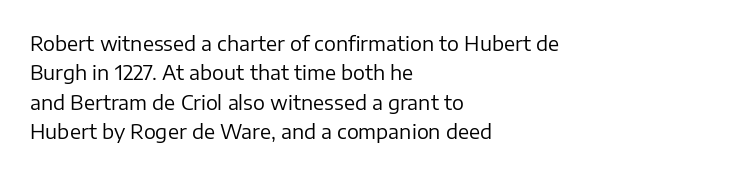
Q: Is the text bold? A: No.
Q: Is the text italic (slanted)? A: No, it is upright.
Q: Is the text underlined? A: No.
Q: How is the paragraph aligned? A: Left-aligned.
Q: Is the spacing between letters normal or unusually wide? A: Normal.
Q: Is the spacing between lines tight, normal or loose? A: Normal.
